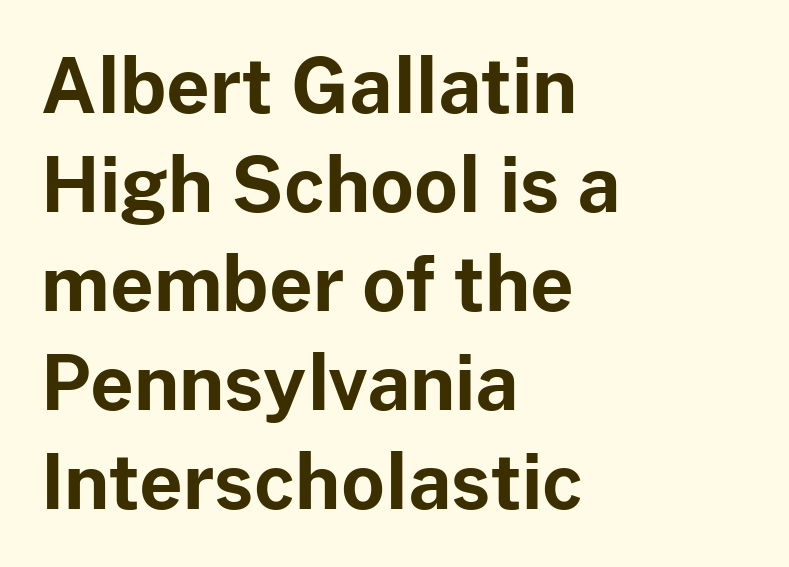
{"serif": "no", "italic": "no", "bold": "yes", "weight": "bold", "width": "normal", "stroke_contrast": "low", "x_height": "medium", "monospaced": "no", "underline": "no", "align": "left", "line_spacing": "normal", "line_spacing_ratio": 1.32, "letter_spacing": "normal", "letter_spacing_em": 0.0, "glyph_px": 75}
